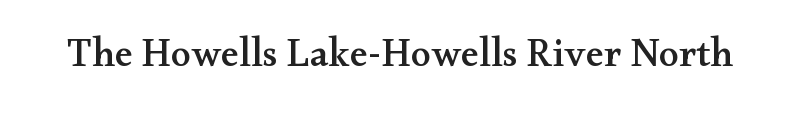
Q: Is the text italic (slanted)? A: No, it is upright.
Q: Is the typeface a serif or a sans-serif typeface? A: Serif.
Q: Is the text underlined? A: No.
Q: Is the spacing between letters normal or unusually wide? A: Normal.
Q: Width (condensed, normal, or wide)? A: Wide.
Q: Stroke contrast? A: Medium.
Q: x-height? A: Small.
Q: Monospaced? A: No.
